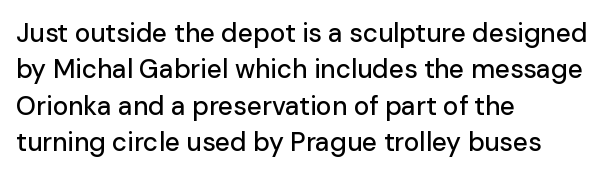
Q: Is the text italic (slanted)? A: No, it is upright.
Q: Is the text underlined? A: No.
Q: How is the paragraph aligned? A: Left-aligned.
Q: Is the spacing between letters normal or unusually wide? A: Normal.
Q: Is the spacing between lines tight, normal or loose? A: Normal.
